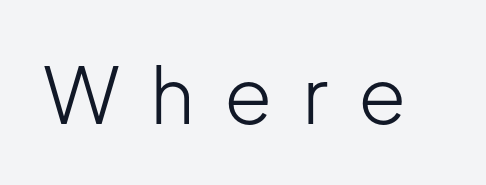
Glance below the letters and you will spot only blank space. Think of a printed novel: that variable character pitch is what you see here. The strokes are not fattened; the text isn't bold. This sample uses a sans-serif face.
